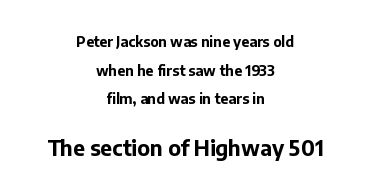
The image shows 21 px bold type, upright; set centered, loose line spacing (2.04x), normal letter spacing, not underlined; the second (bottom) block is 1.5x larger.
